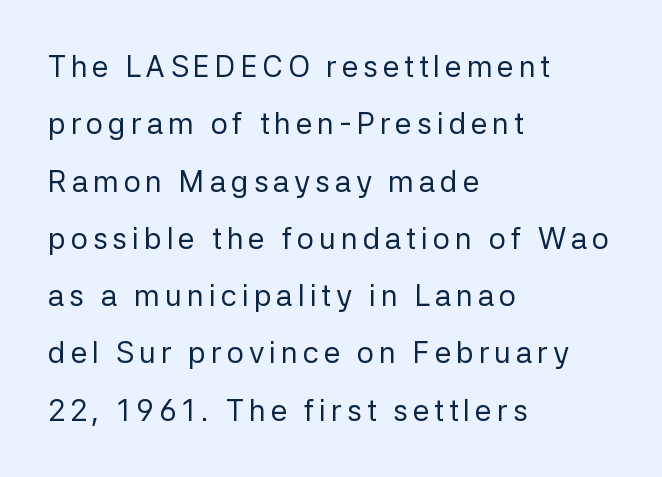
Q: Is the text bold? A: No.
Q: Is the text italic (slanted)? A: No, it is upright.
Q: Is the typeface a serif or a sans-serif typeface? A: Sans-serif.
Q: Is the text underlined? A: No.
Q: How is the paragraph aligned? A: Left-aligned.
Q: Is the spacing between lines tight, normal or loose? A: Loose.
Q: Width (condensed, normal, or wide)? A: Normal.
Q: Stroke contrast? A: Low.
Q: x-height? A: Medium.
Q: Monospaced? A: No.
